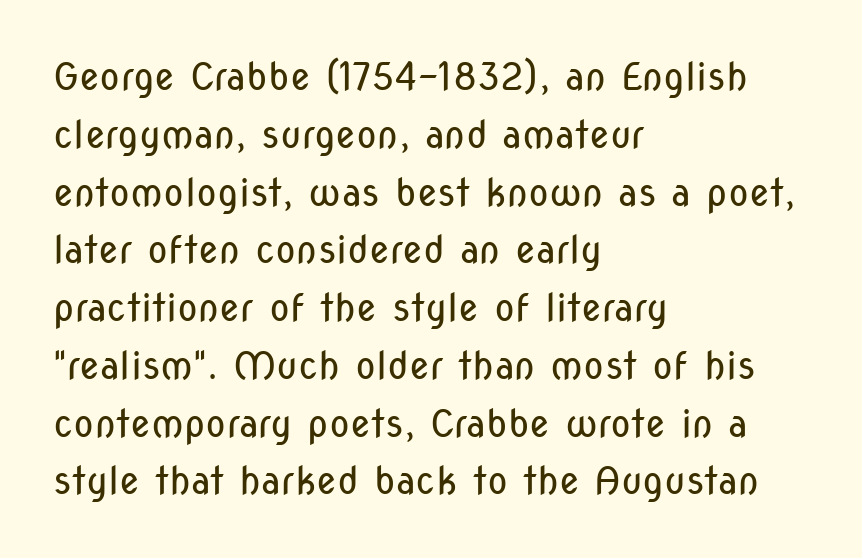
The image shows 38 px regular-weight, condensed sans-serif type, upright; set left-aligned, normal line spacing (1.52x), normal letter spacing, not underlined; low stroke contrast and a medium x-height.
